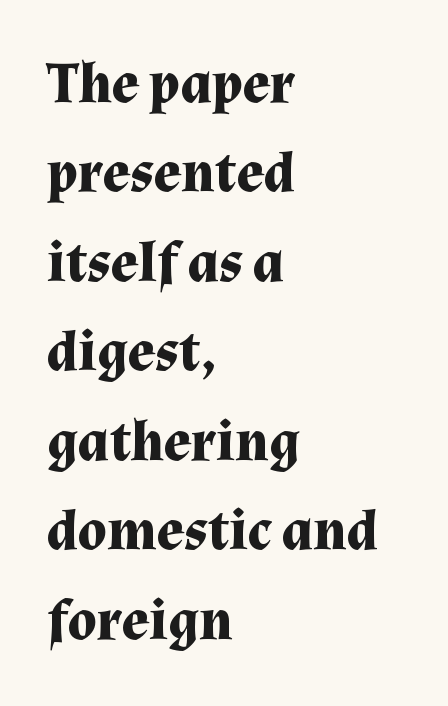
{"serif": "yes", "italic": "no", "bold": "yes", "weight": "bold", "width": "normal", "stroke_contrast": "medium", "x_height": "medium", "monospaced": "no", "underline": "no", "align": "left", "line_spacing": "normal", "line_spacing_ratio": 1.57, "letter_spacing": "normal", "letter_spacing_em": 0.0, "glyph_px": 57}
